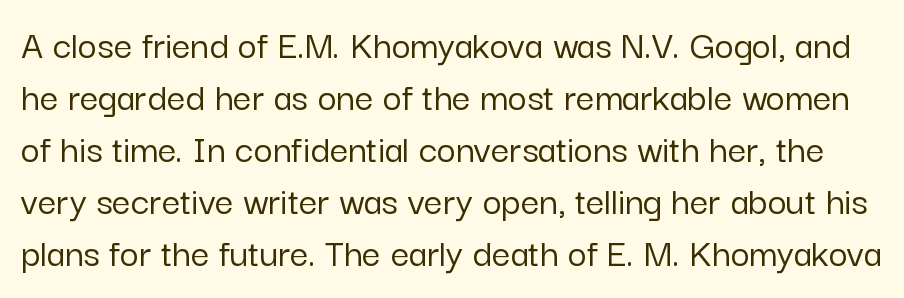
Q: Is the text italic (slanted)? A: No, it is upright.
Q: Is the typeface a serif or a sans-serif typeface? A: Sans-serif.
Q: Is the text underlined? A: No.
Q: Is the spacing between letters normal or unusually wide? A: Normal.
Q: Is the spacing between lines tight, normal or loose? A: Normal.
Q: Width (condensed, normal, or wide)? A: Normal.
Q: Stroke contrast? A: Low.
Q: x-height? A: Medium.
Q: Monospaced? A: No.
